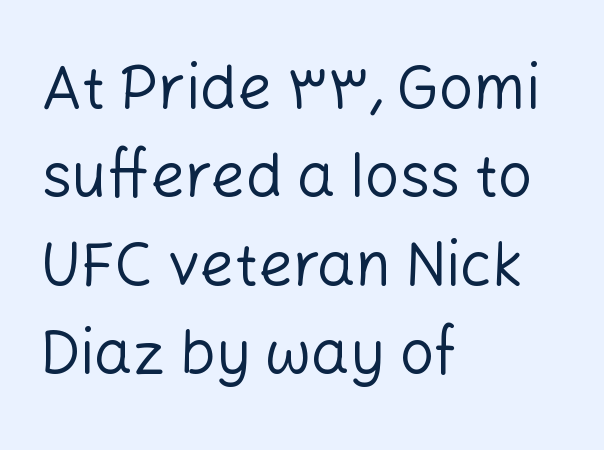
Rendered with straight, roman letterforms. You could not count columns in this text — the font is proportionally spaced. One-word summary of the alignment: left. The passage shown is not underscored anywhere.
